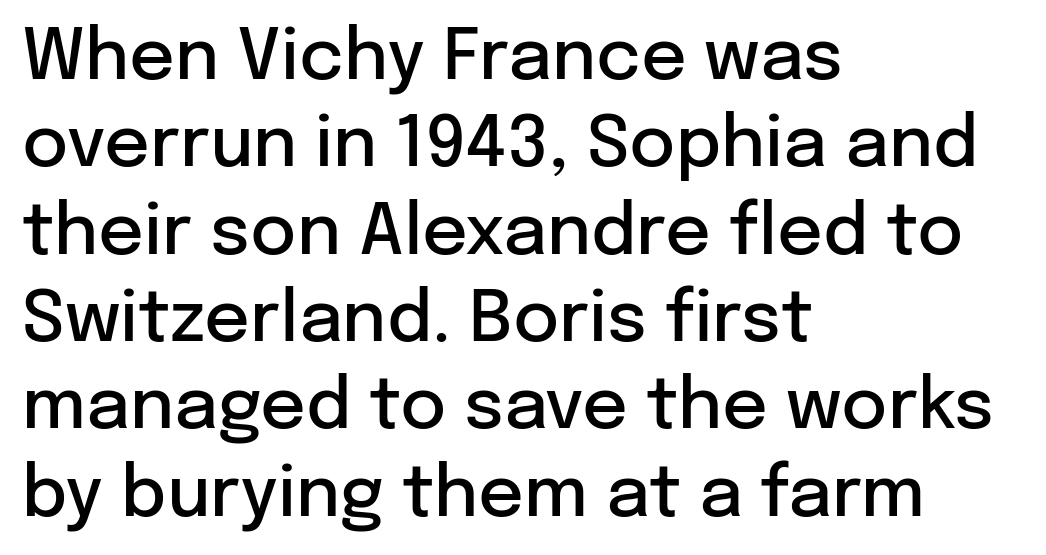
{"serif": "no", "italic": "no", "bold": "semi", "weight": "semibold", "width": "normal", "stroke_contrast": "low", "x_height": "medium", "monospaced": "no", "underline": "no", "align": "left", "line_spacing_ratio": 1.23, "letter_spacing": "normal", "letter_spacing_em": 0.0, "glyph_px": 71}
